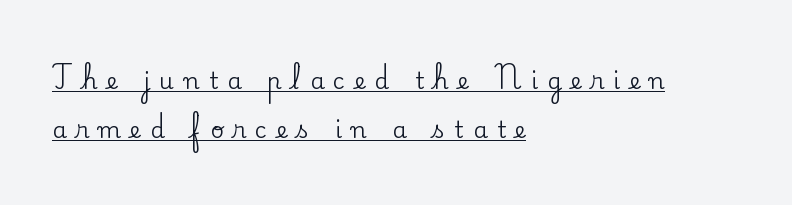
{"italic": "no", "underline": "yes", "align": "left", "line_spacing": "loose", "line_spacing_ratio": 2.13, "letter_spacing": "wide", "letter_spacing_em": 0.41, "glyph_px": 23}
